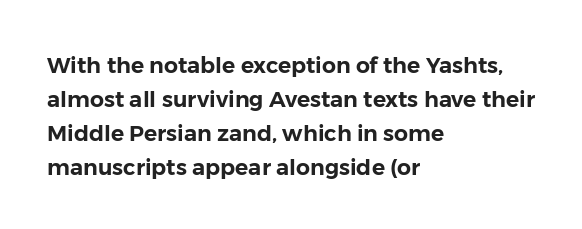
Q: Is the text italic (slanted)? A: No, it is upright.
Q: Is the text underlined? A: No.
Q: How is the paragraph aligned? A: Left-aligned.
Q: Is the spacing between letters normal or unusually wide? A: Normal.
Q: Is the spacing between lines tight, normal or loose? A: Normal.
